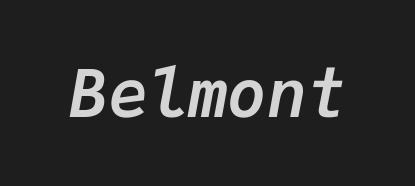
Pretty heavy lettering here — definitely bold. Do the characters align in a grid? Yes, the font is monospaced. Nobody drew a line under any word here. An italicized treatment has been applied to the whole sample. Characters follow at the spacing the type designer built in.
